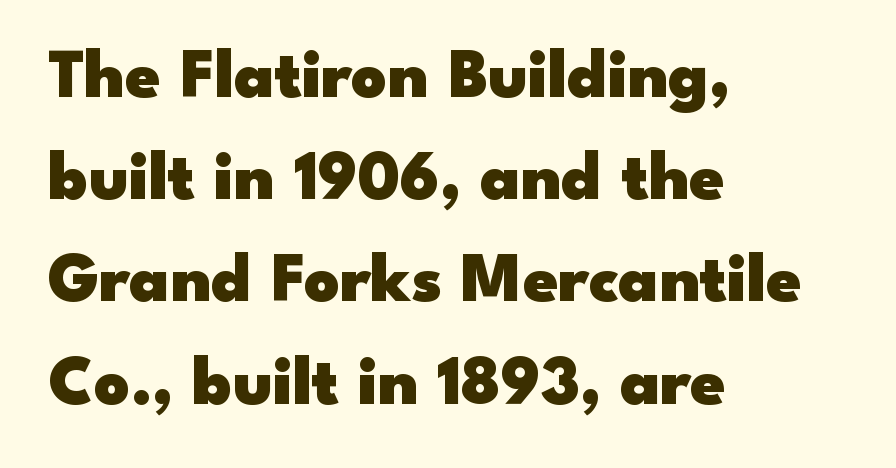
The image shows 70 px heavy, wide sans-serif type, upright; set left-aligned, normal line spacing (1.46x), normal letter spacing, not underlined; low stroke contrast and a small x-height.
